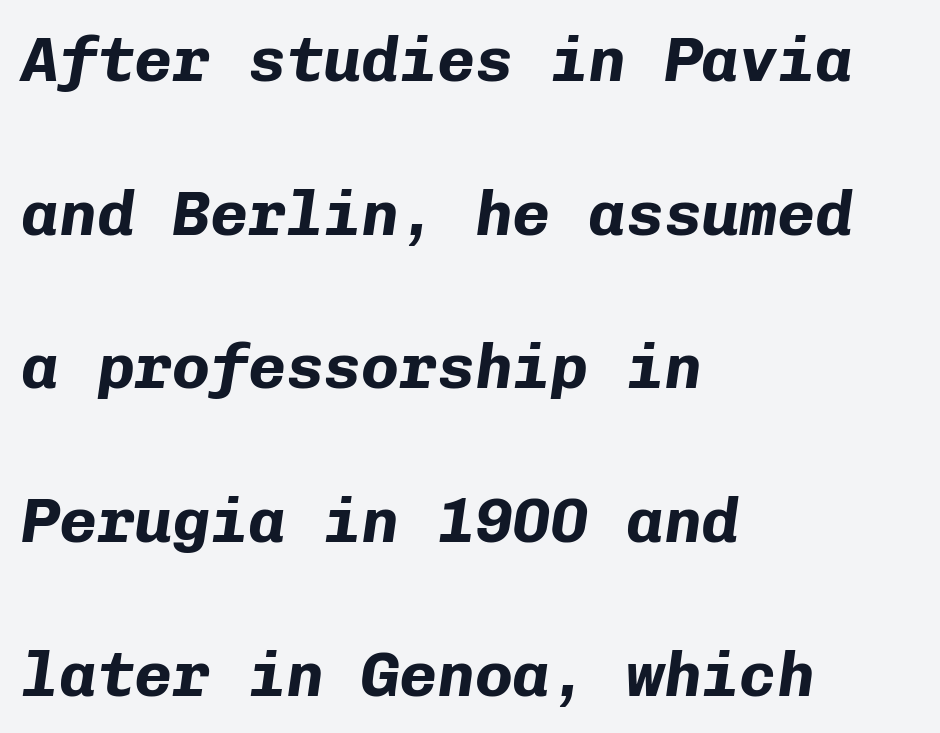
The image shows 63 px bold type, italic (leaning right), monospaced; set left-aligned, loose line spacing (2.44x), normal letter spacing, not underlined; low stroke contrast and a medium x-height.
